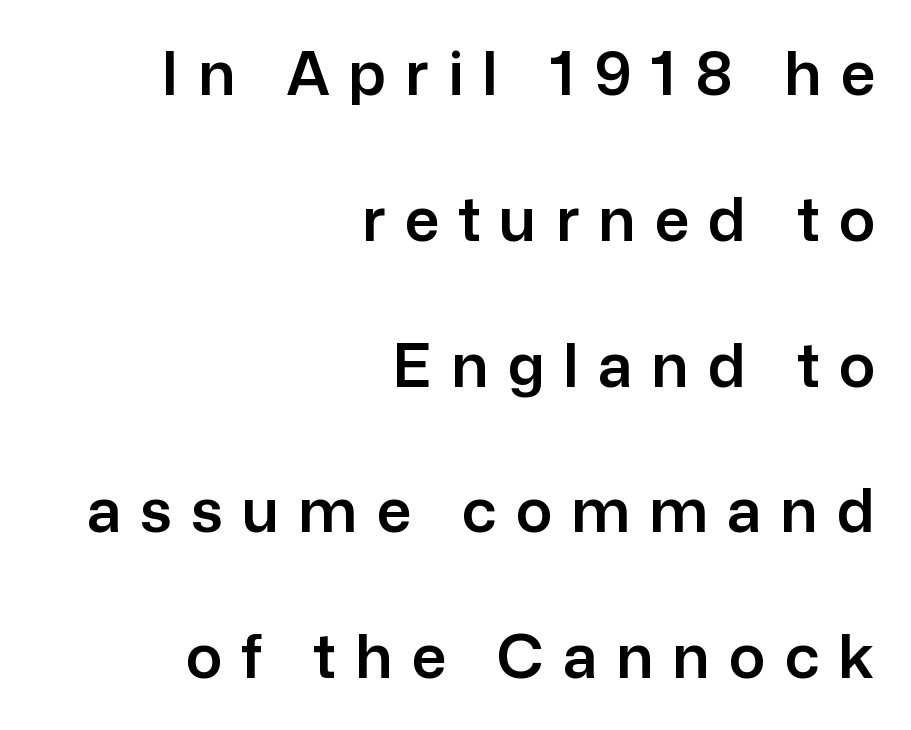
Layout note: lines flush right. A bare baseline throughout the passage. You can tell from the bare stems that sans-serif type was used. In terms of leading, this rendering errs on the spacious side.
